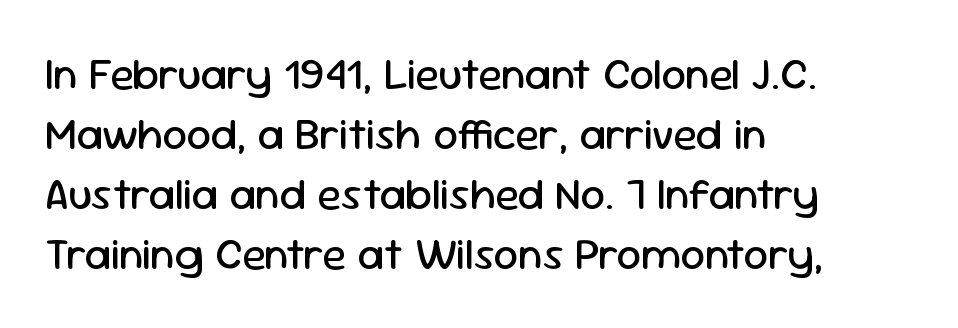
{"serif": "no", "italic": "no", "bold": "no", "weight": "regular", "width": "normal", "stroke_contrast": "low", "x_height": "medium", "monospaced": "no", "underline": "no", "align": "left", "line_spacing": "normal", "line_spacing_ratio": 1.36, "letter_spacing": "normal", "letter_spacing_em": 0.0, "glyph_px": 44}
